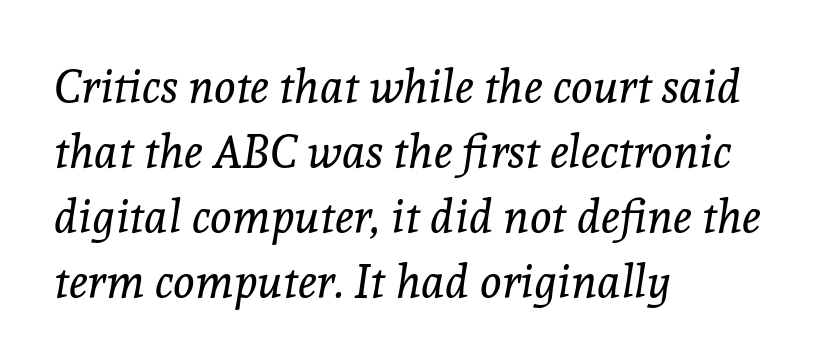
Q: Is the text bold? A: No.
Q: Is the text italic (slanted)? A: Yes, it leans right by about 8 degrees.
Q: Is the typeface a serif or a sans-serif typeface? A: Serif.
Q: Is the text underlined? A: No.
Q: How is the paragraph aligned? A: Left-aligned.
Q: Is the spacing between letters normal or unusually wide? A: Normal.
Q: Is the spacing between lines tight, normal or loose? A: Normal.
Q: Width (condensed, normal, or wide)? A: Normal.
Q: x-height? A: Medium.
Q: Monospaced? A: No.
